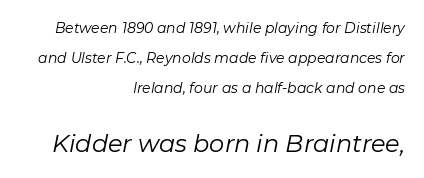
Notice how the stems are inclined rather than vertical — that's the hallmark of italics. Line endings align vertically; line beginnings do not. Underline: absent. No chunkiness to these letters — they're not bold.
